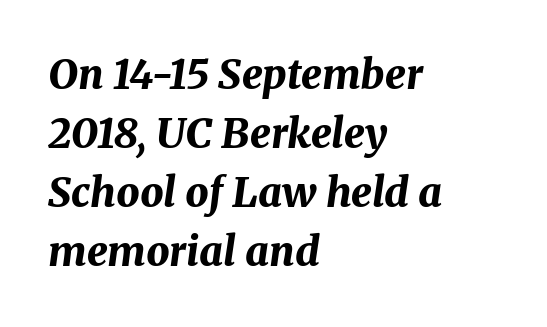
The image shows 41 px bold type, italic (leaning right); set left-aligned, normal line spacing (1.44x), normal letter spacing, not underlined; medium stroke contrast and a medium x-height.
